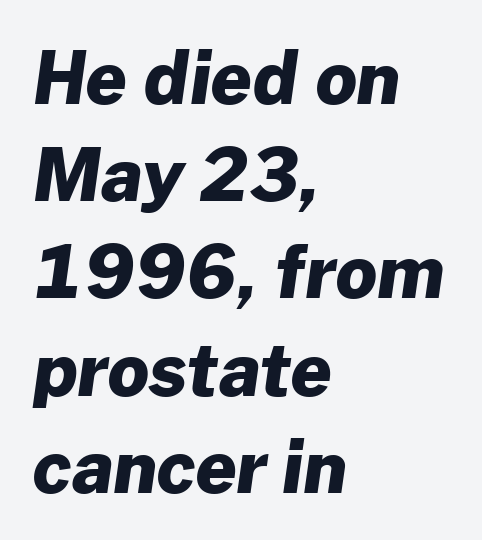
{"serif": "no", "bold": "yes", "weight": "heavy", "width": "normal", "stroke_contrast": "low", "x_height": "medium", "monospaced": "no", "underline": "no", "align": "left", "line_spacing": "normal", "line_spacing_ratio": 1.35, "letter_spacing": "normal", "letter_spacing_em": 0.0, "glyph_px": 72}
